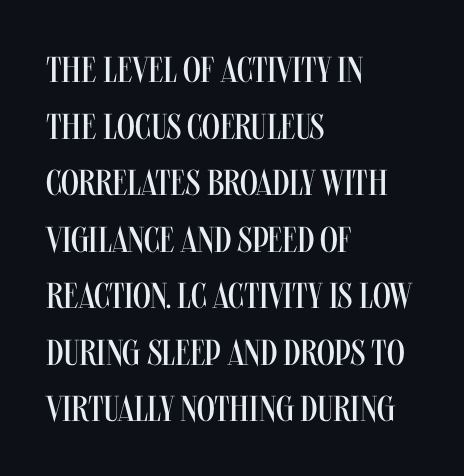
Q: Is the text bold? A: No.
Q: Is the text italic (slanted)? A: No, it is upright.
Q: Is the typeface a serif or a sans-serif typeface? A: Sans-serif.
Q: Is the text underlined? A: No.
Q: How is the paragraph aligned? A: Left-aligned.
Q: Is the spacing between letters normal or unusually wide? A: Normal.
Q: Is the spacing between lines tight, normal or loose? A: Normal.
Q: Width (condensed, normal, or wide)? A: Condensed.
Q: Stroke contrast? A: Medium.
Q: x-height? A: Large.
Q: Monospaced? A: No.
